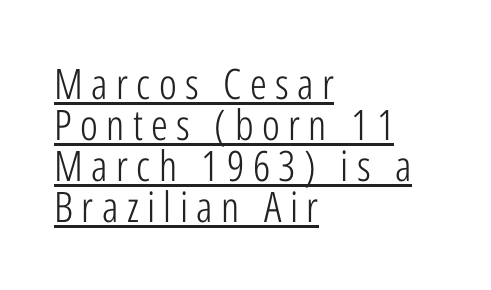
The image shows 42 px light, condensed sans-serif type, upright; set left-aligned, tight line spacing (0.98x), unusually wide letter spacing (+0.2 em), underlined; low stroke contrast and a medium x-height.
